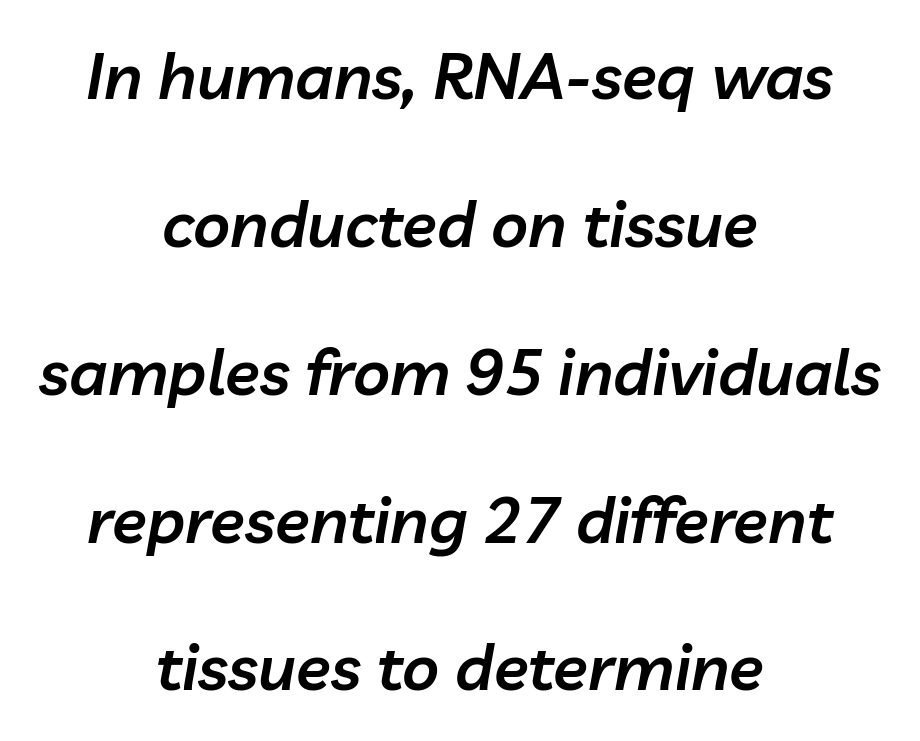
Proportional: the letters do not fall into vertical columns. Rows of type keep a wide berth in the vertical direction. Strokes here are thickened, but only to semibold level. Emphasis-style slanted type is in use. Horizontal alignment here is central, giving a formal, balanced look.
